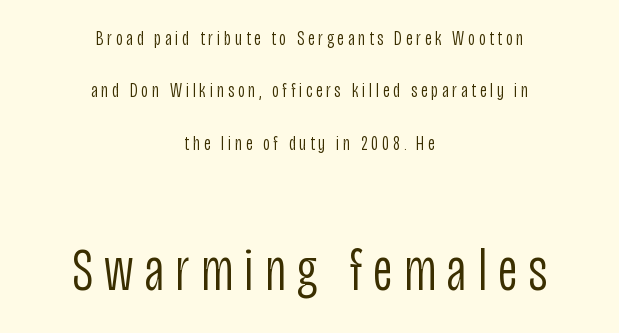
Q: Is the text bold? A: No.
Q: Is the text italic (slanted)? A: No, it is upright.
Q: Is the typeface a serif or a sans-serif typeface? A: Sans-serif.
Q: Is the text underlined? A: No.
Q: How is the paragraph aligned? A: Centered.
Q: Is the spacing between lines tight, normal or loose? A: Loose.
Q: Which block of text is set in a larger size, the first (top) or the second (bottom)? A: The second (bottom) one.
Q: Width (condensed, normal, or wide)? A: Condensed.
Q: Stroke contrast? A: Low.
Q: x-height? A: Large.
Q: Monospaced? A: No.
